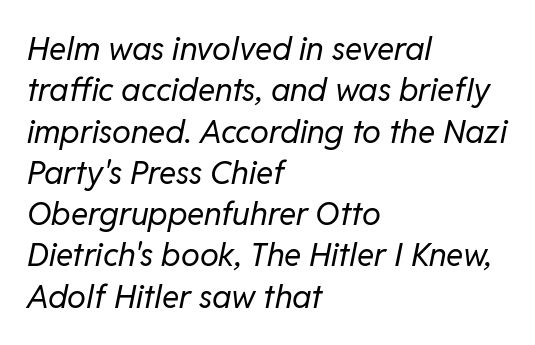
{"italic": "yes", "lean": "right", "slant_degrees": 11, "bold": "no", "weight": "regular", "width": "normal", "stroke_contrast": "low", "x_height": "medium", "monospaced": "no", "underline": "no", "align": "left", "line_spacing": "normal", "line_spacing_ratio": 1.29, "letter_spacing": "normal", "letter_spacing_em": 0.0, "glyph_px": 32}
